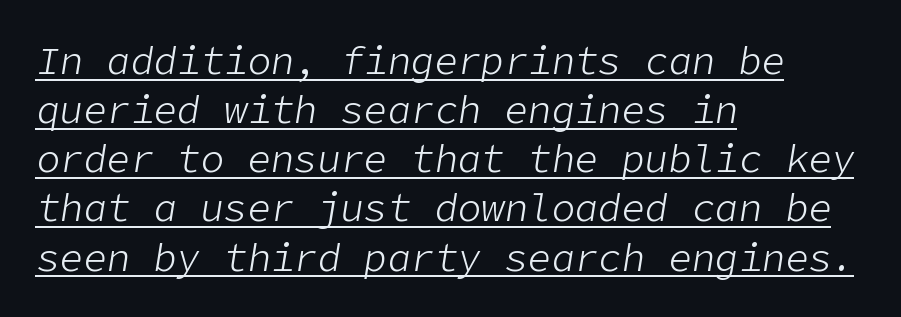
Honestly, the underline is the first thing you notice here. Whoever set this chose a conventional vertical rhythm. Weight: in the light-to-regular range. In terms of letterspacing, this is plain default setting.
